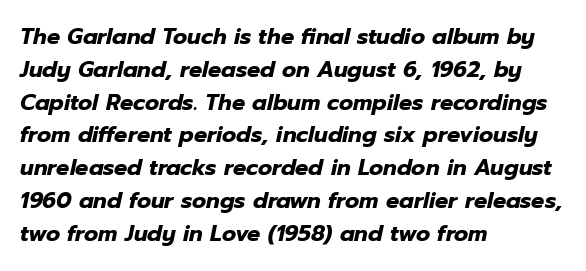
Q: Is the text bold? A: Yes.
Q: Is the text italic (slanted)? A: Yes, it leans right by about 12 degrees.
Q: Is the text underlined? A: No.
Q: How is the paragraph aligned? A: Left-aligned.
Q: Is the spacing between letters normal or unusually wide? A: Normal.
Q: Is the spacing between lines tight, normal or loose? A: Normal.
